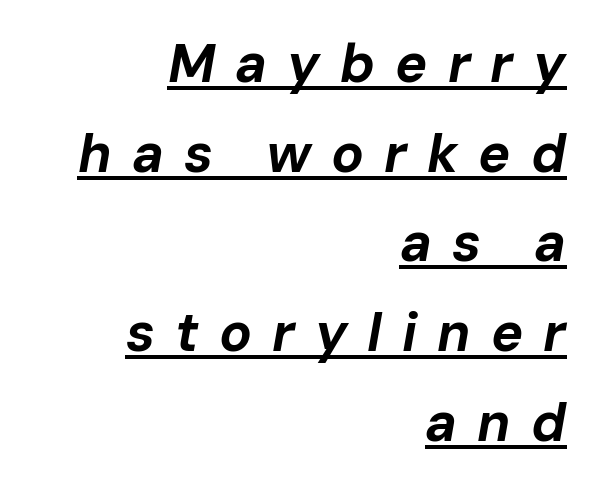
Q: Is the text bold? A: Yes.
Q: Is the text italic (slanted)? A: Yes, it leans right by about 10 degrees.
Q: Is the text underlined? A: Yes.
Q: How is the paragraph aligned? A: Right-aligned.
Q: Is the spacing between letters normal or unusually wide? A: Unusually wide.
Q: Is the spacing between lines tight, normal or loose? A: Normal.
Q: Width (condensed, normal, or wide)? A: Normal.
Q: Stroke contrast? A: Low.
Q: x-height? A: Medium.
Q: Monospaced? A: No.
